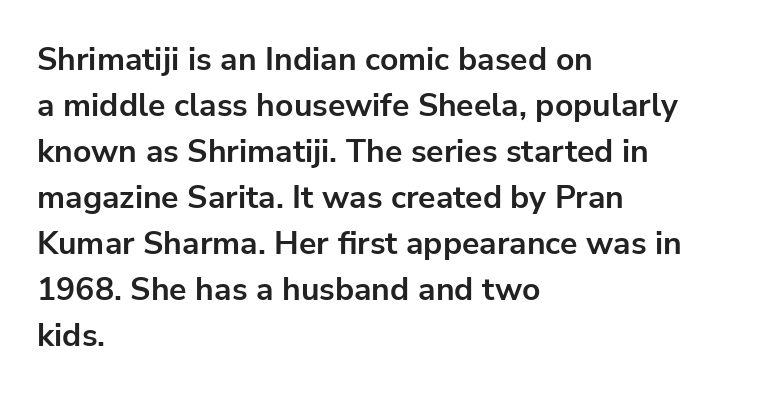
Q: Is the text bold? A: Yes.
Q: Is the text italic (slanted)? A: No, it is upright.
Q: Is the typeface a serif or a sans-serif typeface? A: Sans-serif.
Q: Is the text underlined? A: No.
Q: How is the paragraph aligned? A: Left-aligned.
Q: Is the spacing between letters normal or unusually wide? A: Normal.
Q: Is the spacing between lines tight, normal or loose? A: Normal.
Q: Width (condensed, normal, or wide)? A: Normal.
Q: Stroke contrast? A: Low.
Q: x-height? A: Medium.
Q: Monospaced? A: No.
